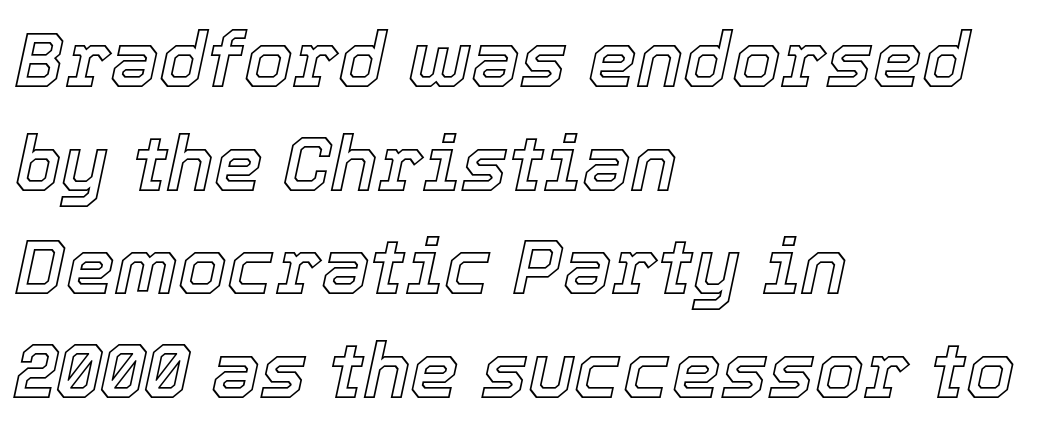
Q: Is the text italic (slanted)? A: Yes, it leans right by about 12 degrees.
Q: Is the text underlined? A: No.
Q: How is the paragraph aligned? A: Left-aligned.
Q: Is the spacing between letters normal or unusually wide? A: Normal.
Q: Is the spacing between lines tight, normal or loose? A: Normal.
Q: Width (condensed, normal, or wide)? A: Normal.
Q: x-height? A: Medium.
Q: Monospaced? A: No.
